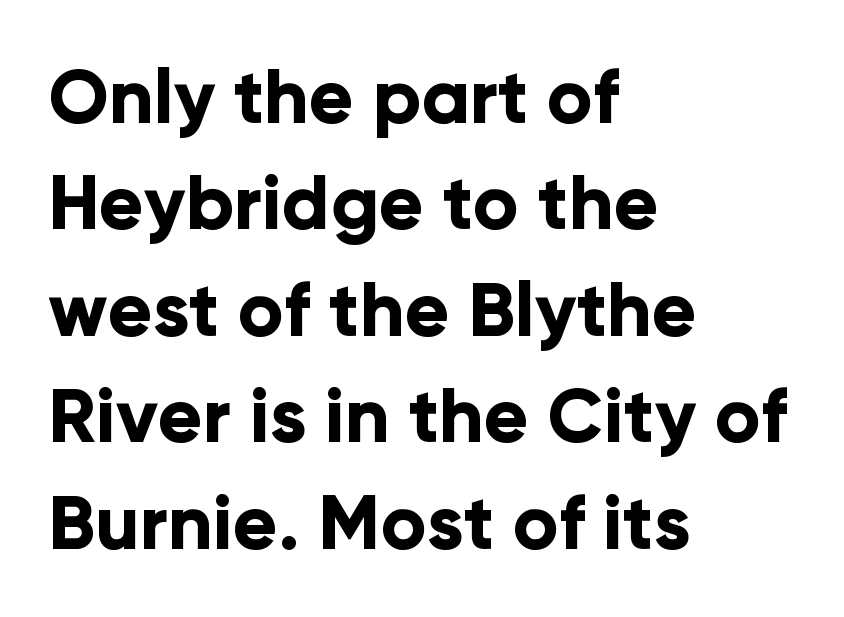
The image shows 75 px bold sans-serif type, upright; set left-aligned, normal line spacing (1.42x), normal letter spacing, not underlined; low stroke contrast and a medium x-height.
